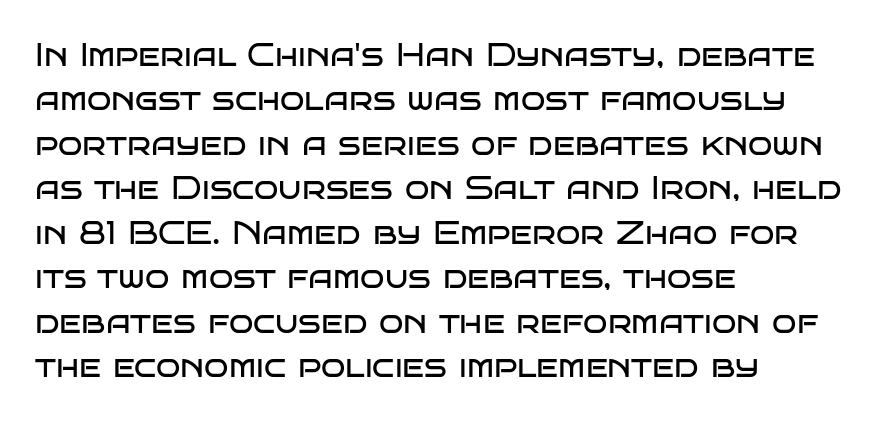
Q: Is the text bold? A: No.
Q: Is the text italic (slanted)? A: No, it is upright.
Q: Is the typeface a serif or a sans-serif typeface? A: Sans-serif.
Q: Is the text underlined? A: No.
Q: How is the paragraph aligned? A: Left-aligned.
Q: Is the spacing between letters normal or unusually wide? A: Normal.
Q: Is the spacing between lines tight, normal or loose? A: Normal.
Q: Width (condensed, normal, or wide)? A: Wide.
Q: Stroke contrast? A: Low.
Q: x-height? A: Large.
Q: Monospaced? A: No.
